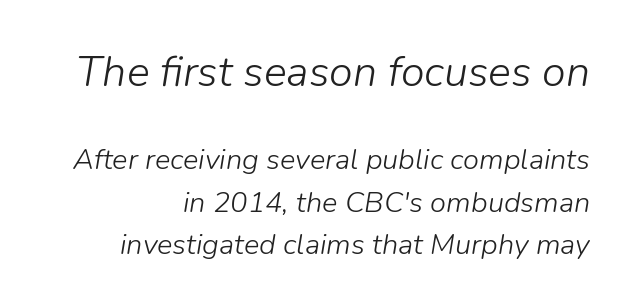
The image shows 43 px light type, italic (leaning right); set right-aligned, normal line spacing (1.46x), normal letter spacing, not underlined; the first (top) block is 1.48x larger; low stroke contrast and a medium x-height.
